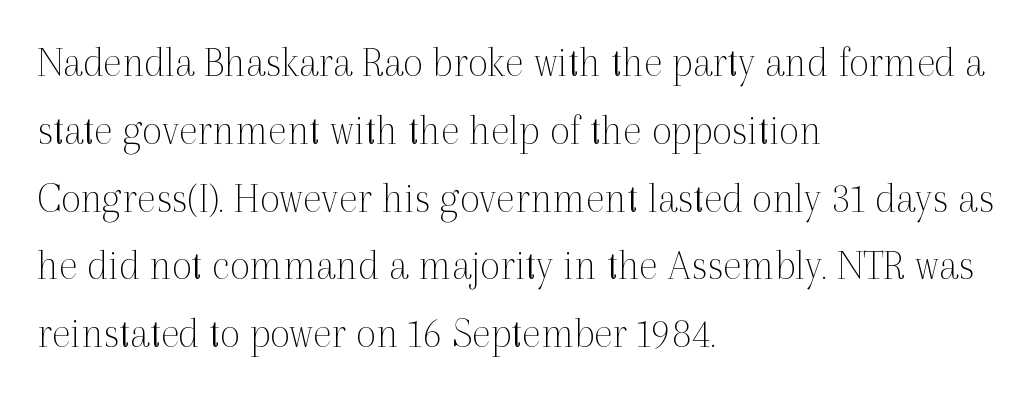
The image shows 44 px thin serif type, upright; set left-aligned, normal line spacing (1.54x), normal letter spacing, not underlined; a medium x-height.
